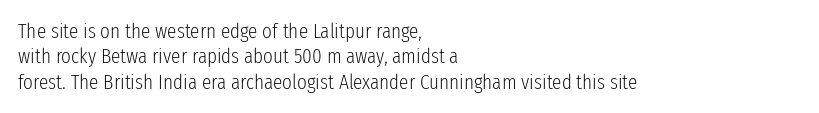
A bare baseline throughout the passage. Line beginnings align vertically; line endings do not. This sample uses plain, unmodified letter spacing. Posture: straight, roman, zero tilt. Is this a heavy cut? Hardly; it is regular or lighter.
